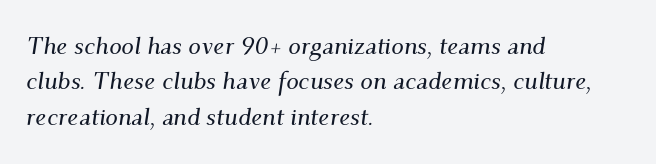
Characters follow at the spacing the type designer built in. Line spacing here is normal. Rendered with sloped, italic letterforms. Horizontal alignment here is leftward, the default for most running prose. Each row of text sits above clean, open space.
